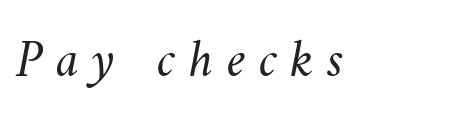
These glyphs show unthickened strokes, regular width or finer. The baseline area is clear. Students, note that the glyphs here are deliberately spaced far apart. Here the designer chose a conventional face with non-uniform glyph widths.
